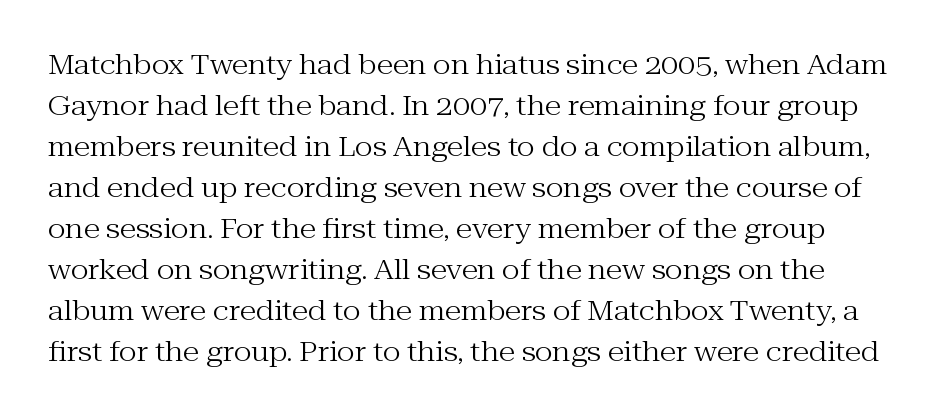
{"italic": "no", "bold": "no", "underline": "no", "line_spacing": "normal", "line_spacing_ratio": 1.52, "letter_spacing": "normal", "letter_spacing_em": 0.0, "glyph_px": 27}
